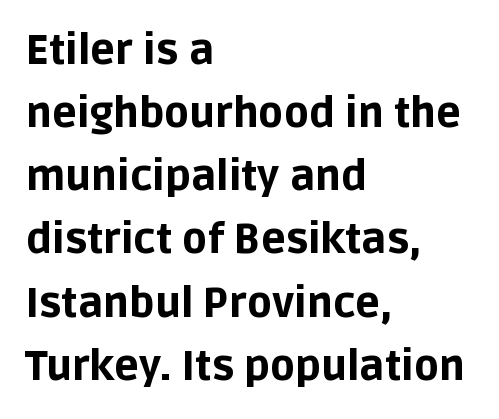
Q: Is the text bold? A: Yes.
Q: Is the text italic (slanted)? A: No, it is upright.
Q: Is the typeface a serif or a sans-serif typeface? A: Sans-serif.
Q: Is the text underlined? A: No.
Q: How is the paragraph aligned? A: Left-aligned.
Q: Is the spacing between letters normal or unusually wide? A: Normal.
Q: Is the spacing between lines tight, normal or loose? A: Normal.
Q: Width (condensed, normal, or wide)? A: Normal.
Q: Stroke contrast? A: Low.
Q: x-height? A: Large.
Q: Monospaced? A: No.
